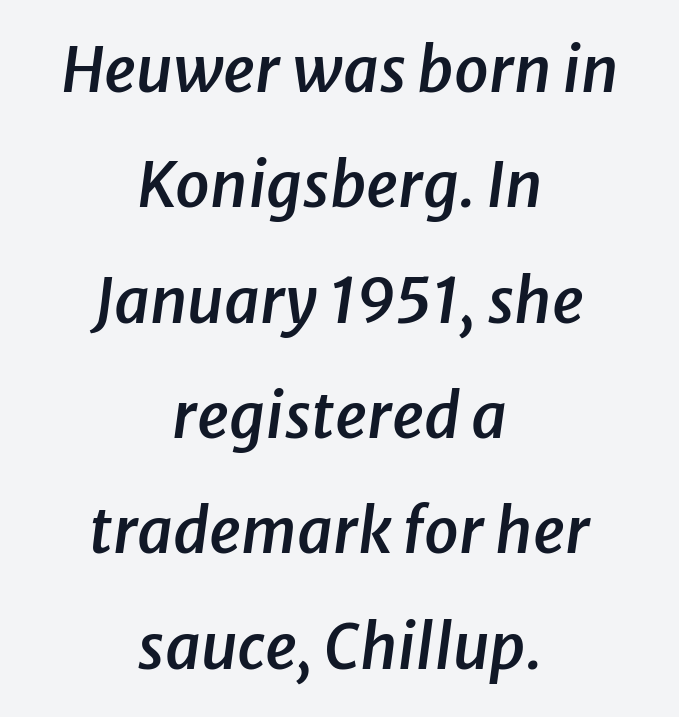
The image shows 62 px semibold type, italic (leaning right); set centered, line spacing 1.86x, normal letter spacing, not underlined; low stroke contrast and a medium x-height.
